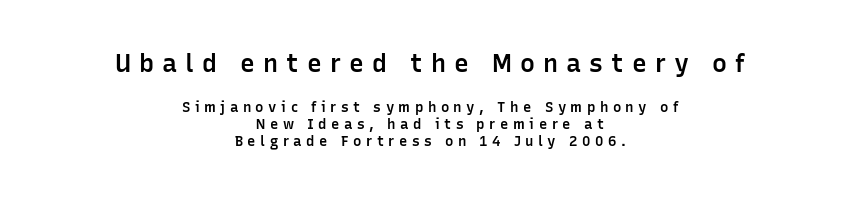
{"italic": "no", "bold": "semi", "underline": "no", "align": "center", "line_spacing_ratio": 1.21, "letter_spacing": "wide", "letter_spacing_em": 0.32, "larger_block": "first", "size_ratio": 1.79, "glyph_px": 25}
